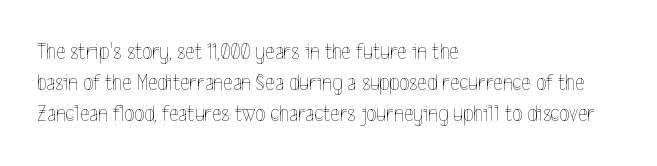
Posture: upright roman. The ragged edge is on the right, which tells us the setting is flush left. Reading down the column, the eye jumps a familiar distance to each next line. The specimen omits any rule beneath the text block's lines. The face looks like a standard text weight, possibly lighter.
